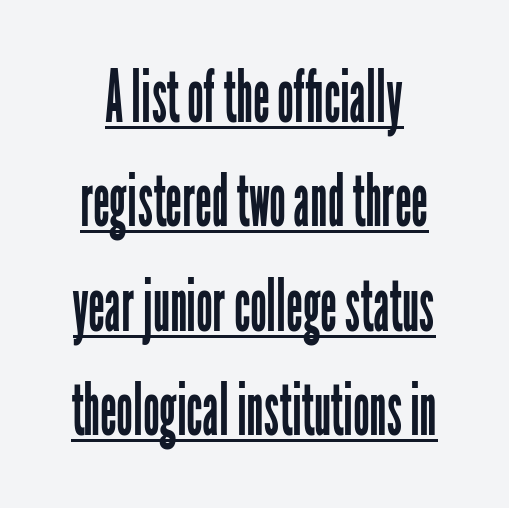
The image shows 73 px regular-weight, condensed sans-serif type, upright; set normal line spacing (1.43x), normal letter spacing, underlined; low stroke contrast and a medium x-height.
